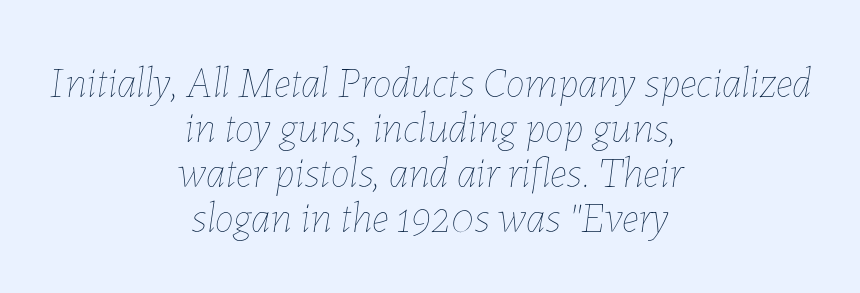
Q: Is the text bold? A: No.
Q: Is the text italic (slanted)? A: Yes, it leans right by about 7 degrees.
Q: Is the text underlined? A: No.
Q: How is the paragraph aligned? A: Centered.
Q: Is the spacing between letters normal or unusually wide? A: Normal.
Q: Is the spacing between lines tight, normal or loose? A: Tight.
Q: Width (condensed, normal, or wide)? A: Normal.
Q: Stroke contrast? A: Low.
Q: x-height? A: Medium.
Q: Monospaced? A: No.
